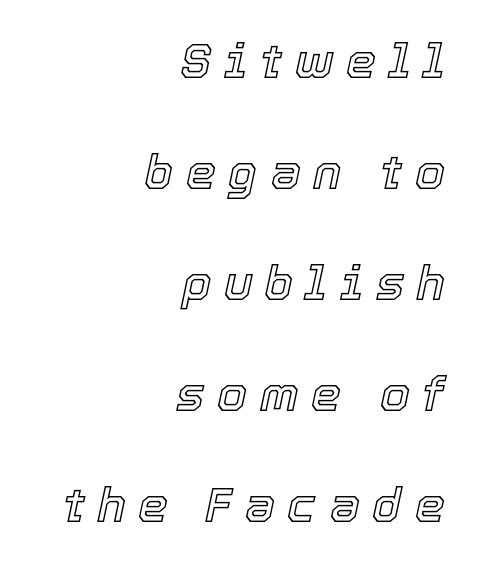
{"italic": "yes", "lean": "right", "slant_degrees": 12, "width": "normal", "x_height": "medium", "monospaced": "no", "underline": "no", "align": "right", "line_spacing": "loose", "line_spacing_ratio": 2.31, "letter_spacing": "wide", "letter_spacing_em": 0.26, "glyph_px": 48}
